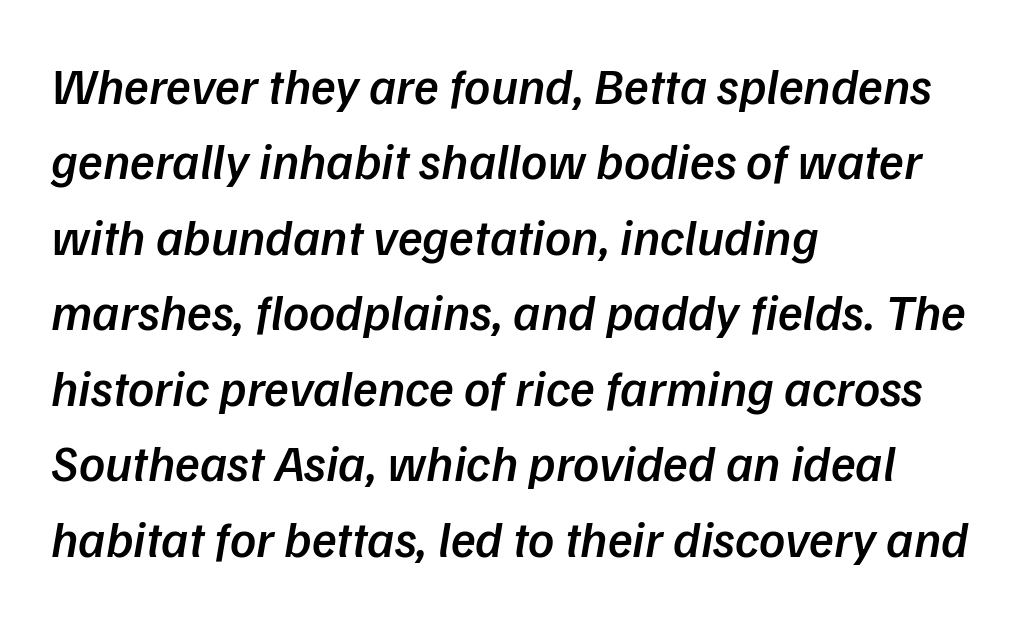
Here the designer chose a conventional face with non-uniform glyph widths. Tracking value appears to be zero — textbook default spacing. This is moderately heavy type, rendered in semibold. Casual observation: everything's shoved over to the left. It's the slanting kind of type.
